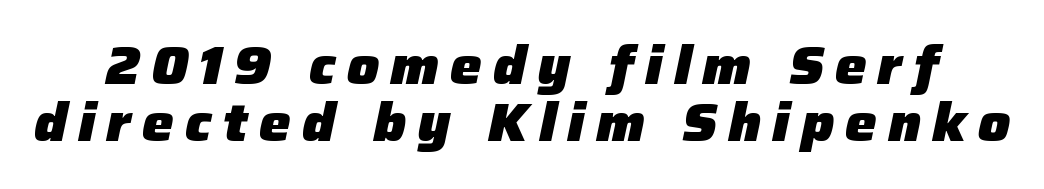
The image shows 53 px heavy type, italic (leaning right); set tight line spacing (1.08x), unusually wide letter spacing (+0.21 em), not underlined; low stroke contrast and a medium x-height.
